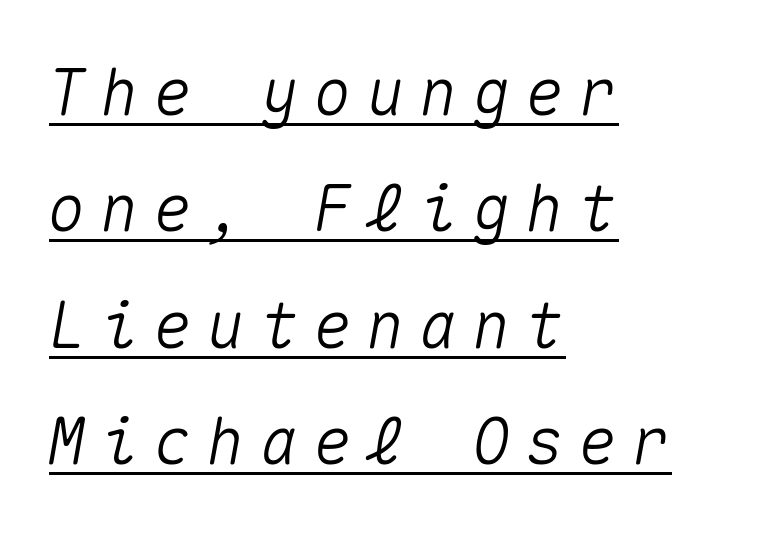
Q: Is the text italic (slanted)? A: Yes, it leans right by about 10 degrees.
Q: Is the text underlined? A: Yes.
Q: How is the paragraph aligned? A: Left-aligned.
Q: Is the spacing between letters normal or unusually wide? A: Unusually wide.
Q: Width (condensed, normal, or wide)? A: Normal.
Q: Stroke contrast? A: Medium.
Q: x-height? A: Medium.
Q: Monospaced? A: Yes.
